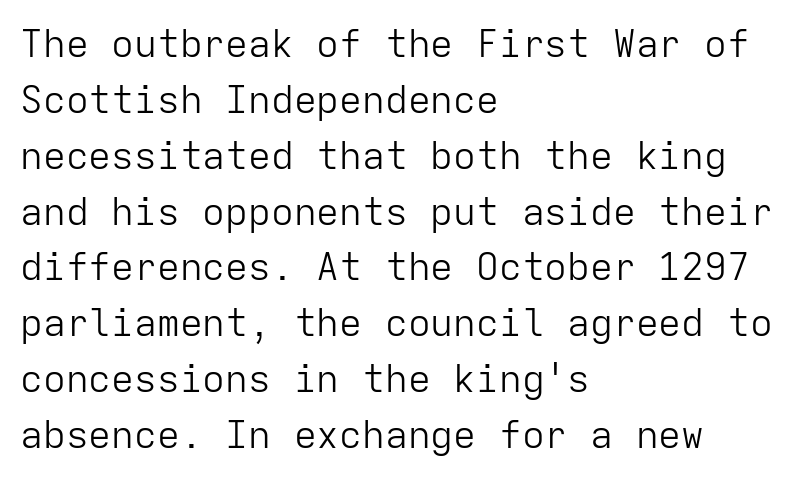
Beneath every word, the page is bare. The rows are spaced the way most documents space them. The font is comparable to plain body text, perhaps lighter. The rendering uses typewriter-style spacing with identical character cells. Line beginnings align vertically; line endings do not. Nope, not italic — everything's standing straight.
